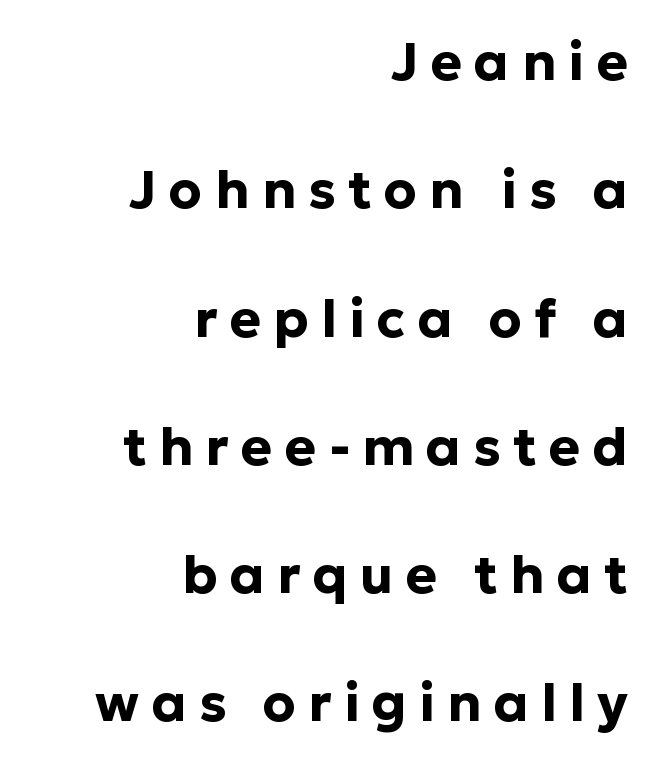
Q: Is the text bold? A: Yes.
Q: Is the text italic (slanted)? A: No, it is upright.
Q: Is the typeface a serif or a sans-serif typeface? A: Sans-serif.
Q: Is the text underlined? A: No.
Q: How is the paragraph aligned? A: Right-aligned.
Q: Is the spacing between letters normal or unusually wide? A: Unusually wide.
Q: Is the spacing between lines tight, normal or loose? A: Loose.
Q: Width (condensed, normal, or wide)? A: Normal.
Q: Stroke contrast? A: Low.
Q: x-height? A: Medium.
Q: Monospaced? A: No.
